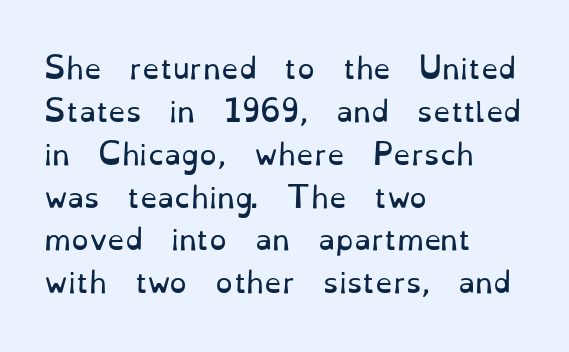
Q: Is the text bold? A: No.
Q: Is the text italic (slanted)? A: No, it is upright.
Q: Is the typeface a serif or a sans-serif typeface? A: Sans-serif.
Q: Is the text underlined? A: No.
Q: How is the paragraph aligned? A: Left-aligned.
Q: Is the spacing between letters normal or unusually wide? A: Normal.
Q: Is the spacing between lines tight, normal or loose? A: Normal.
Q: Width (condensed, normal, or wide)? A: Normal.
Q: Stroke contrast? A: Low.
Q: x-height? A: Small.
Q: Monospaced? A: No.
